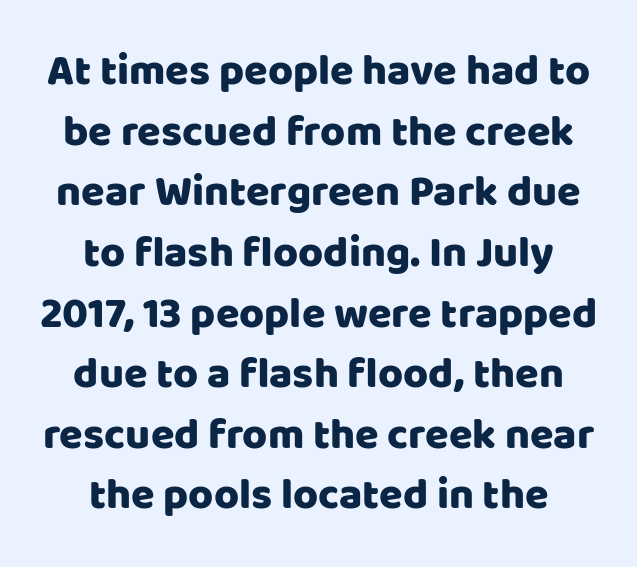
Between one letter and the next there's only the usual sliver of space. Each line is balanced around a shared central axis. Looks like regular typesetting: each glyph gets only the width it needs. Check the space under the baseline: it is left empty. Italic: no, the glyphs are upright roman.
